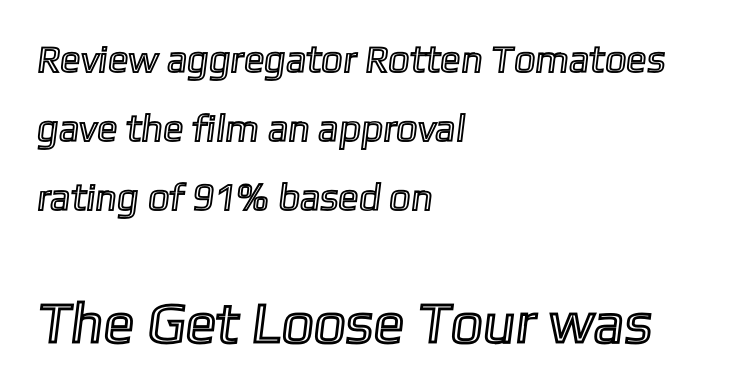
Spacing verdict: proportional, widths tailored to each character. Has an underline been added? It has not. Horizontal alignment here is leftward, the default for most running prose. Size contrast runs from small at the top to large at the bottom.
